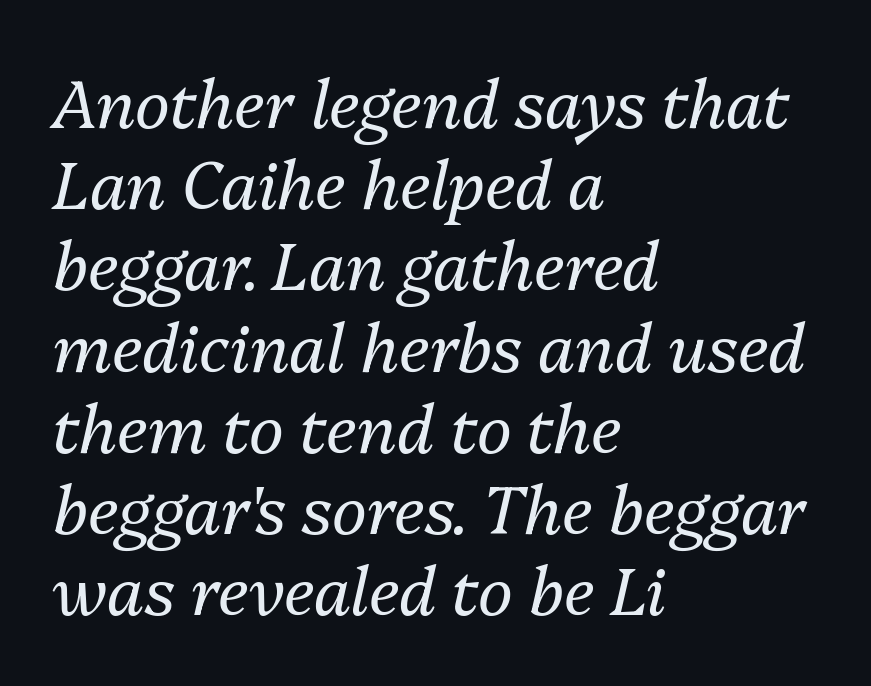
Q: Is the text bold? A: No.
Q: Is the text italic (slanted)? A: Yes, it leans right by about 13 degrees.
Q: Is the text underlined? A: No.
Q: How is the paragraph aligned? A: Left-aligned.
Q: Is the spacing between letters normal or unusually wide? A: Normal.
Q: Width (condensed, normal, or wide)? A: Normal.
Q: Stroke contrast? A: Medium.
Q: x-height? A: Medium.
Q: Monospaced? A: No.
